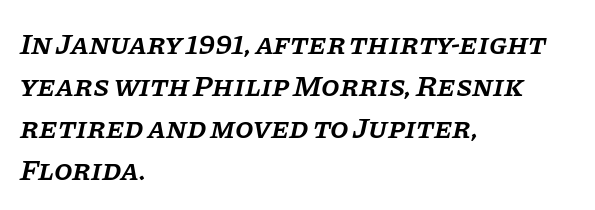
I'd call this a serif setting — the letters wear small feet. The letterforms sit shoulder to shoulder at normal distance. The face used here is proportionally spaced, like ordinary book or web type. Check the space under the baseline: it is left empty. Is the type bold? Partly — it's a semibold, heavier than regular but not fully bold.
